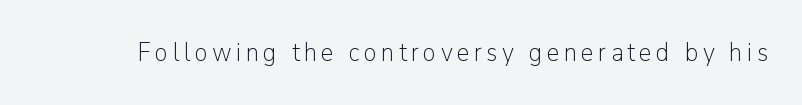
{"italic": "no", "bold": "no", "underline": "no", "glyph_px": 26}
